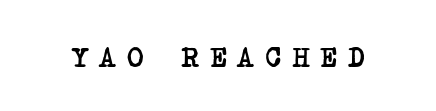
The image shows 28 px semibold, condensed serif type; set unusually wide letter spacing (+0.4 em), not underlined; low stroke contrast and a large x-height.
